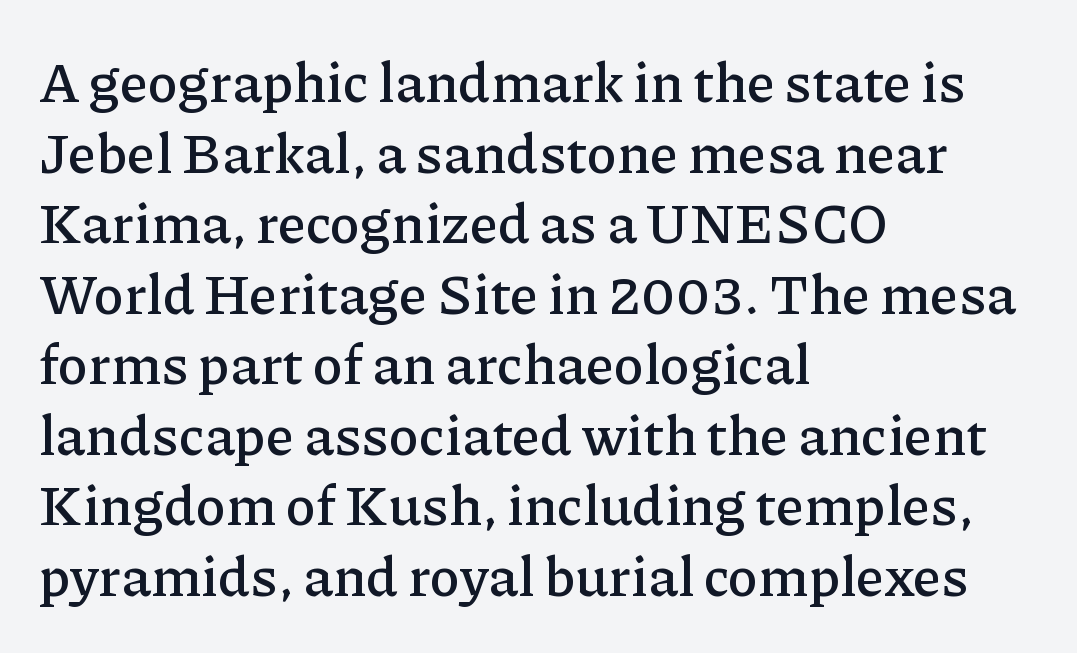
{"serif": "yes", "italic": "no", "width": "normal", "stroke_contrast": "low", "x_height": "medium", "monospaced": "no", "underline": "no", "align": "left", "line_spacing": "normal", "line_spacing_ratio": 1.26, "letter_spacing": "normal", "letter_spacing_em": 0.0, "glyph_px": 56}
